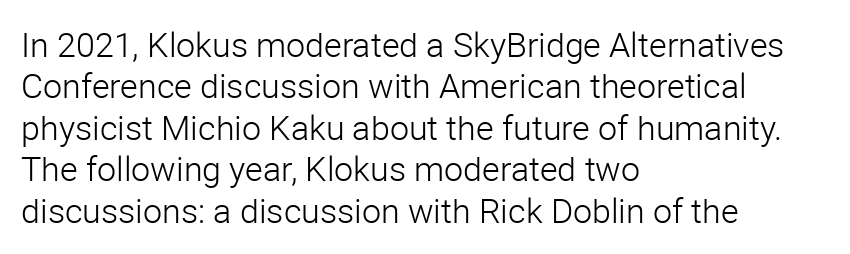
Q: Is the text bold? A: No.
Q: Is the text italic (slanted)? A: No, it is upright.
Q: Is the typeface a serif or a sans-serif typeface? A: Sans-serif.
Q: Is the text underlined? A: No.
Q: How is the paragraph aligned? A: Left-aligned.
Q: Is the spacing between letters normal or unusually wide? A: Normal.
Q: Width (condensed, normal, or wide)? A: Normal.
Q: Stroke contrast? A: Low.
Q: x-height? A: Medium.
Q: Monospaced? A: No.
